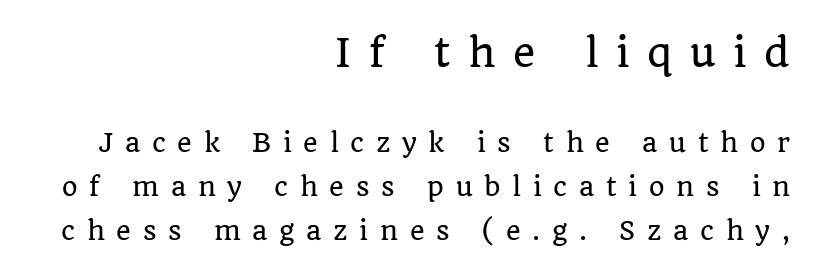
Q: Is the text italic (slanted)? A: No, it is upright.
Q: Is the typeface a serif or a sans-serif typeface? A: Serif.
Q: Is the text underlined? A: No.
Q: How is the paragraph aligned? A: Right-aligned.
Q: Is the spacing between letters normal or unusually wide? A: Unusually wide.
Q: Which block of text is set in a larger size, the first (top) or the second (bottom)? A: The first (top) one.
Q: Width (condensed, normal, or wide)? A: Normal.
Q: Stroke contrast? A: Low.
Q: x-height? A: Large.
Q: Monospaced? A: No.
